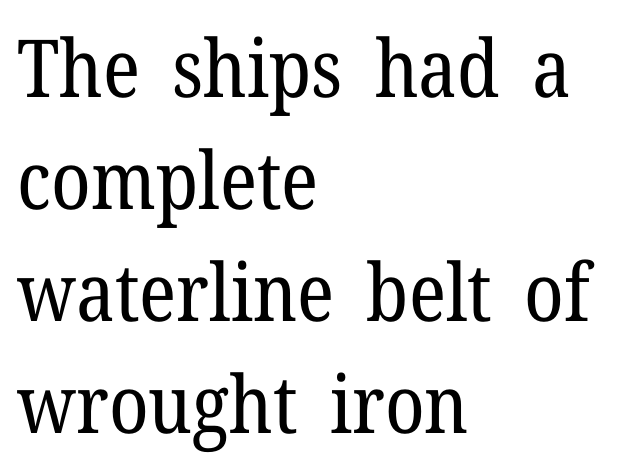
The image shows 80 px regular-weight serif type, upright; set left-aligned, normal line spacing (1.4x), normal letter spacing, not underlined; low stroke contrast and a medium x-height.
